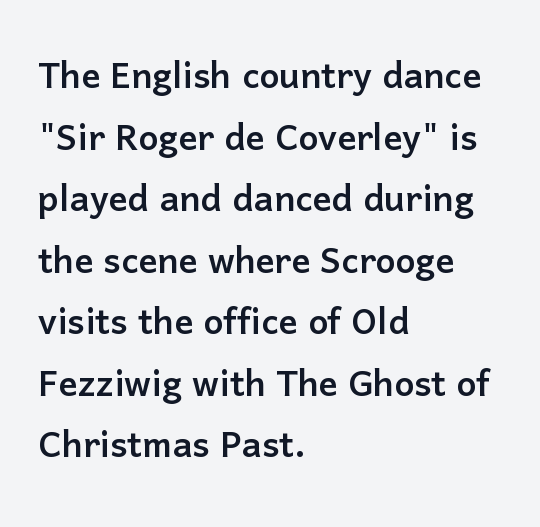
What stands out about the letter spacing? Nothing — it is the standard amount. A typesetter would mark this as roman, not italic. Each line starts at the same left margin while the right side varies. The rendering shows plain stroke endings on the letterforms — a sans-serif design. Here the designer chose a conventional face with non-uniform glyph widths. The zone under the glyphs is completely vacant.
